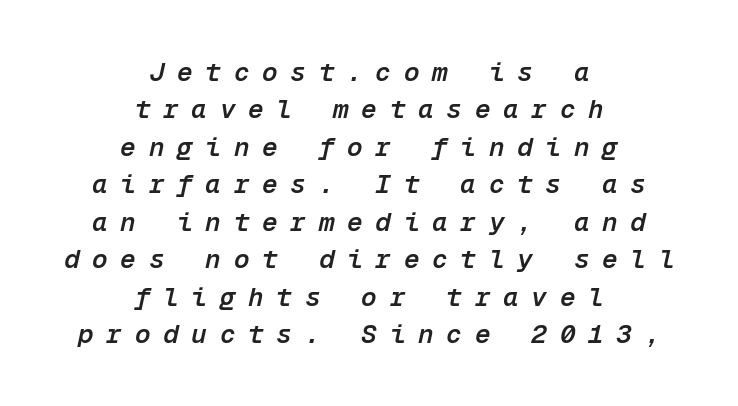
Style check: oblique. The rendering positions every line midway between the sides. Just letters on the line, the space beneath them empty. Baseline-to-baseline distance is the conventional proportion of letter height. These lines have a slow, spaced-out rhythm from letter to letter. On the weight axis this lands at semibold, roughly 600.
